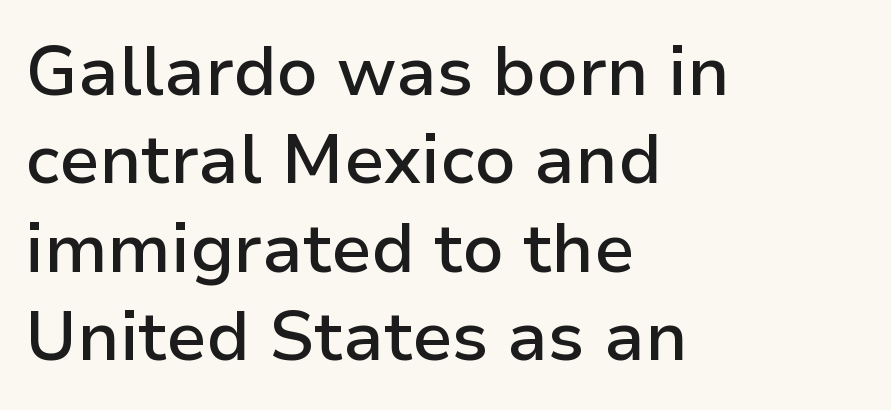
Q: Is the text bold? A: Semi-bold.
Q: Is the text italic (slanted)? A: No, it is upright.
Q: Is the typeface a serif or a sans-serif typeface? A: Sans-serif.
Q: Is the text underlined? A: No.
Q: How is the paragraph aligned? A: Left-aligned.
Q: Is the spacing between letters normal or unusually wide? A: Normal.
Q: Is the spacing between lines tight, normal or loose? A: Normal.
Q: Width (condensed, normal, or wide)? A: Normal.
Q: Stroke contrast? A: Low.
Q: x-height? A: Medium.
Q: Monospaced? A: No.
